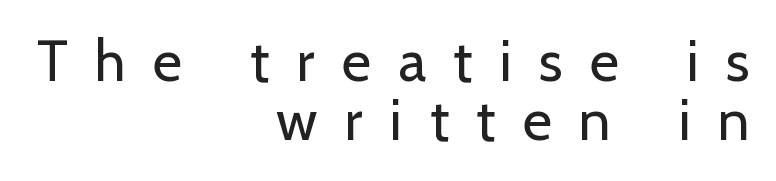
{"serif": "no", "italic": "no", "bold": "no", "weight": "regular", "width": "normal", "stroke_contrast": "low", "x_height": "medium", "monospaced": "no", "underline": "no", "align": "right", "line_spacing": "tight", "line_spacing_ratio": 1.03, "letter_spacing": "wide", "letter_spacing_em": 0.48, "glyph_px": 57}
